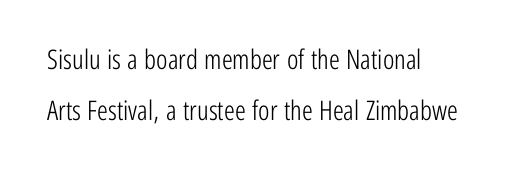
The image shows 27 px text type, upright; set left-aligned, line spacing 1.89x, normal letter spacing, not underlined.
